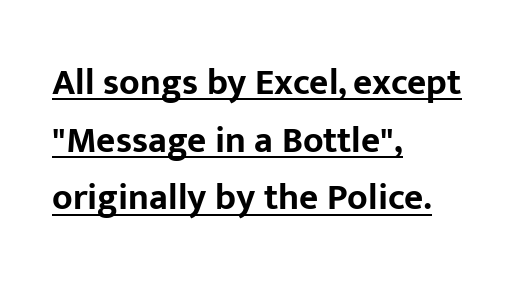
{"serif": "no", "italic": "no", "bold": "yes", "weight": "bold", "width": "normal", "stroke_contrast": "low", "x_height": "medium", "monospaced": "no", "underline": "yes", "align": "left", "line_spacing": "normal", "line_spacing_ratio": 1.56, "letter_spacing": "normal", "letter_spacing_em": 0.0, "glyph_px": 37}
